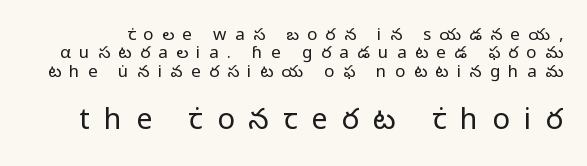
{"serif": "no", "italic": "no", "bold": "no", "weight": "regular", "width": "normal", "stroke_contrast": "low", "x_height": "medium", "monospaced": "no", "underline": "no", "line_spacing": "tight", "line_spacing_ratio": 1.08, "letter_spacing": "wide", "letter_spacing_em": 0.49, "larger_block": "second", "size_ratio": 1.71, "glyph_px": 29}
